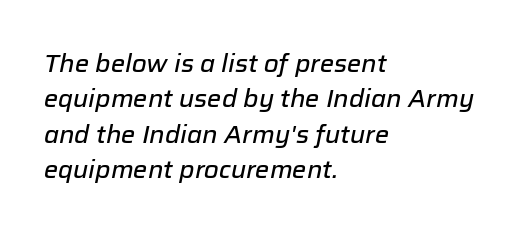
The image shows 24 px text type, italic (leaning right); set left-aligned, normal line spacing (1.47x), normal letter spacing, not underlined.
